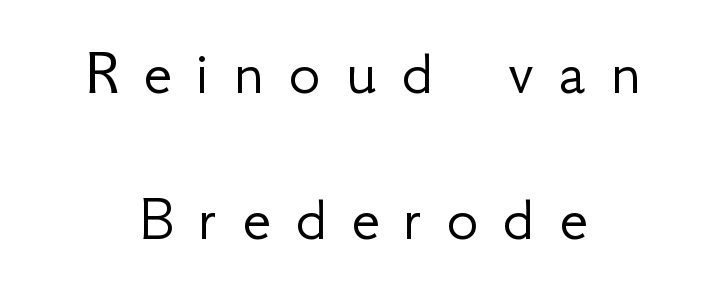
Notice the wide empty band between every row — that's loose leading. Each letter keeps its own natural width here, so spacing adapts to shape. Nope, no serifs anywhere on these letters. Decoration check: the copy has no underline. The letters are spread apart with noticeably loose tracking.
